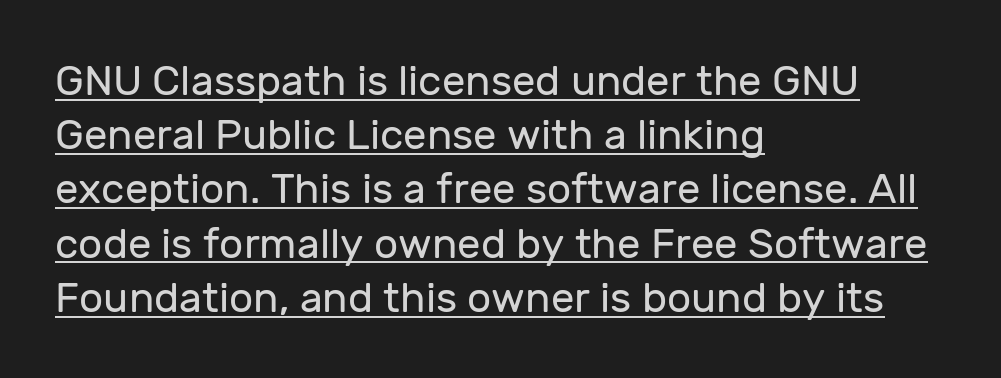
{"serif": "no", "italic": "no", "bold": "no", "weight": "regular", "width": "normal", "stroke_contrast": "low", "x_height": "medium", "monospaced": "no", "underline": "yes", "align": "left", "line_spacing": "normal", "line_spacing_ratio": 1.29, "letter_spacing": "normal", "letter_spacing_em": 0.0, "glyph_px": 42}
